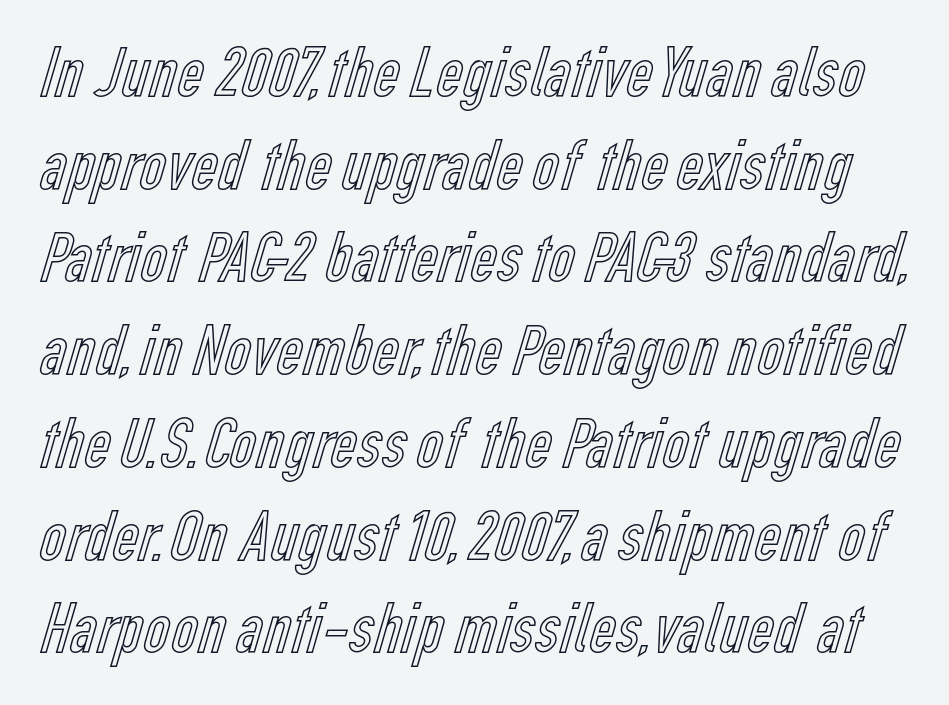
Q: Is the text italic (slanted)? A: Yes.
Q: Is the text underlined? A: No.
Q: Is the spacing between letters normal or unusually wide? A: Normal.
Q: Is the spacing between lines tight, normal or loose? A: Normal.
Q: Width (condensed, normal, or wide)? A: Condensed.
Q: x-height? A: Medium.
Q: Monospaced? A: No.
